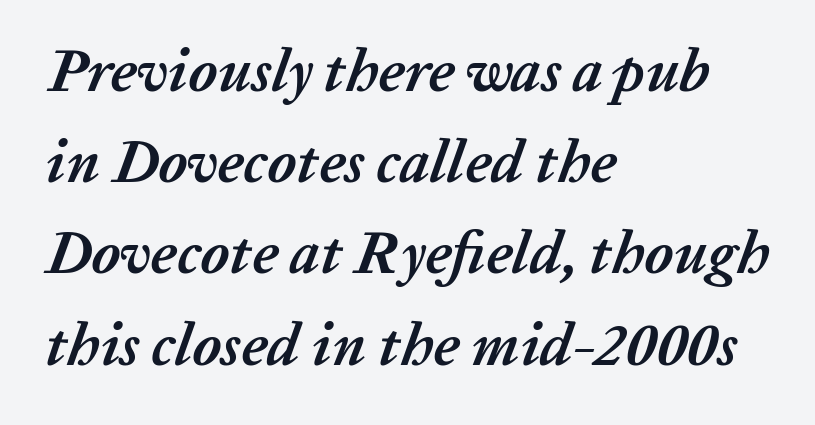
Short note: letters normally spaced. Letters rest on an invisible, unmarked baseline. Chunky letters — that's bold for sure. The rendering applies a slant to the glyphs. This sample has the flowing, uneven cadence of proportional lettering. The rows are spaced the way most documents space them.
